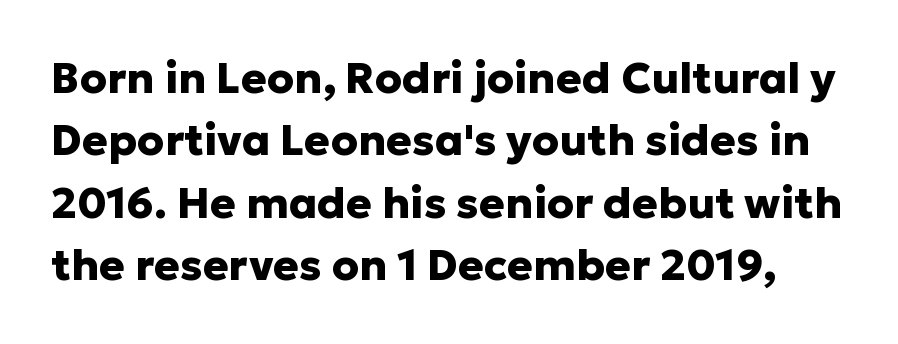
Q: Is the text bold? A: Yes.
Q: Is the text italic (slanted)? A: No, it is upright.
Q: Is the typeface a serif or a sans-serif typeface? A: Sans-serif.
Q: Is the text underlined? A: No.
Q: Is the spacing between letters normal or unusually wide? A: Normal.
Q: Is the spacing between lines tight, normal or loose? A: Normal.
Q: Width (condensed, normal, or wide)? A: Normal.
Q: Stroke contrast? A: Low.
Q: x-height? A: Medium.
Q: Monospaced? A: No.
